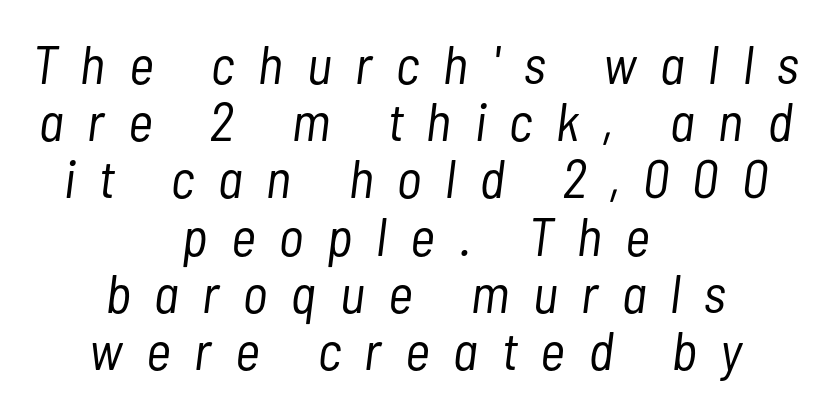
{"italic": "yes", "lean": "right", "slant_degrees": 7, "bold": "no", "weight": "light", "width": "condensed", "stroke_contrast": "low", "x_height": "medium", "monospaced": "no", "underline": "no", "align": "center", "line_spacing": "tight", "line_spacing_ratio": 1.06, "letter_spacing": "wide", "letter_spacing_em": 0.44, "glyph_px": 54}
